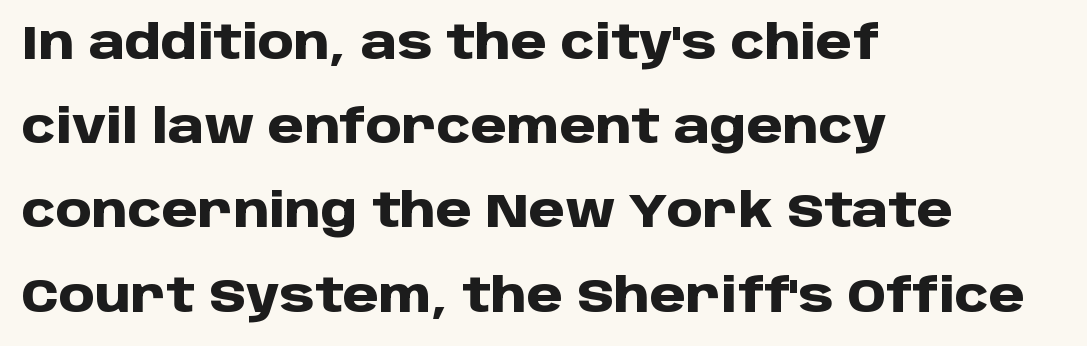
The image shows 46 px heavy sans-serif type, upright; set left-aligned, line spacing 1.83x, normal letter spacing, not underlined; low stroke contrast and a large x-height.
